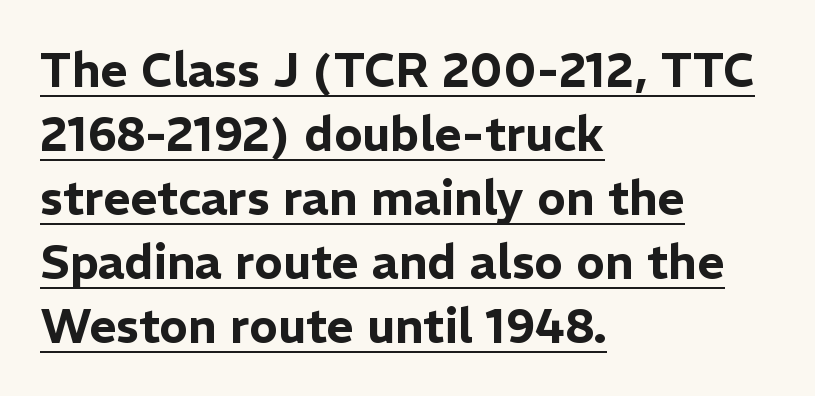
Q: Is the text italic (slanted)? A: No, it is upright.
Q: Is the typeface a serif or a sans-serif typeface? A: Sans-serif.
Q: Is the text underlined? A: Yes.
Q: How is the paragraph aligned? A: Left-aligned.
Q: Is the spacing between letters normal or unusually wide? A: Normal.
Q: Is the spacing between lines tight, normal or loose? A: Normal.
Q: Width (condensed, normal, or wide)? A: Normal.
Q: Stroke contrast? A: Low.
Q: x-height? A: Medium.
Q: Monospaced? A: No.
